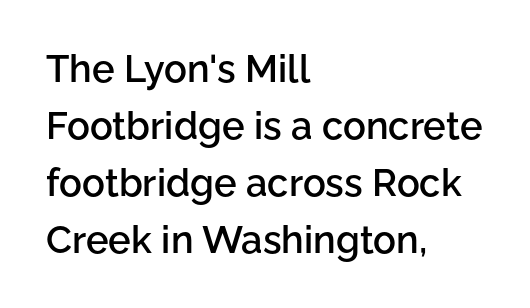
{"serif": "no", "italic": "no", "bold": "semi", "weight": "semibold", "width": "normal", "stroke_contrast": "low", "x_height": "medium", "monospaced": "no", "underline": "no", "align": "left", "line_spacing": "normal", "line_spacing_ratio": 1.5, "letter_spacing": "normal", "letter_spacing_em": 0.0, "glyph_px": 38}
